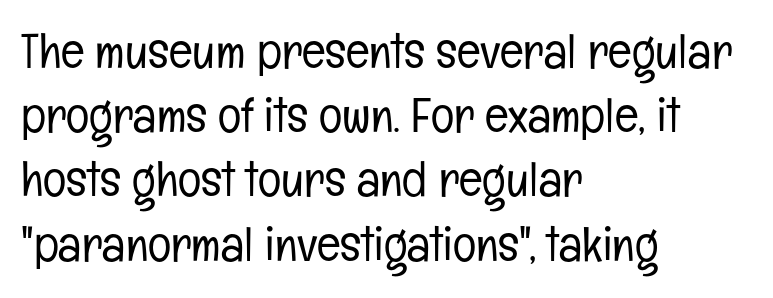
The image shows 49 px light, condensed sans-serif type, upright; set left-aligned, normal line spacing (1.31x), normal letter spacing, not underlined; low stroke contrast and a medium x-height.
